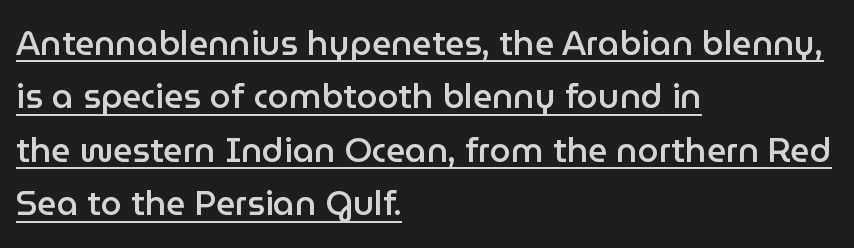
Q: Is the text bold? A: Semi-bold.
Q: Is the text italic (slanted)? A: No, it is upright.
Q: Is the typeface a serif or a sans-serif typeface? A: Sans-serif.
Q: Is the text underlined? A: Yes.
Q: How is the paragraph aligned? A: Left-aligned.
Q: Is the spacing between letters normal or unusually wide? A: Normal.
Q: Is the spacing between lines tight, normal or loose? A: Normal.
Q: Width (condensed, normal, or wide)? A: Normal.
Q: Stroke contrast? A: Low.
Q: x-height? A: Medium.
Q: Monospaced? A: No.
